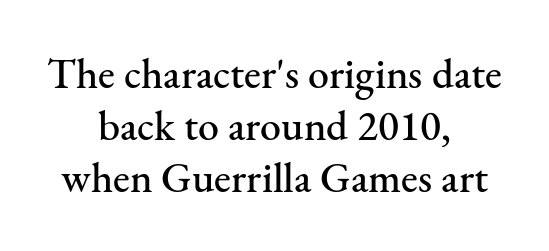
The image shows 42 px serif type, upright; set centered, line spacing 1.24x, normal letter spacing, not underlined; medium stroke contrast and a small x-height.
